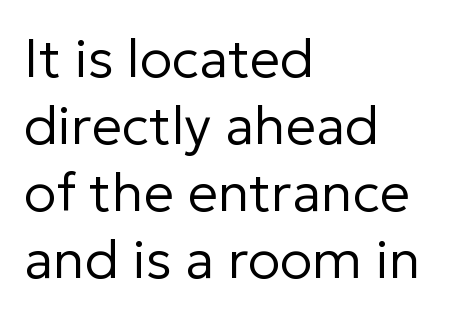
Look at the tracking — it's just the regular setting, nothing added. All the whitespace from short lines collects on the right. The font's upright variant was chosen for this text. Does the type have serifs? No, each stem ends abruptly.
